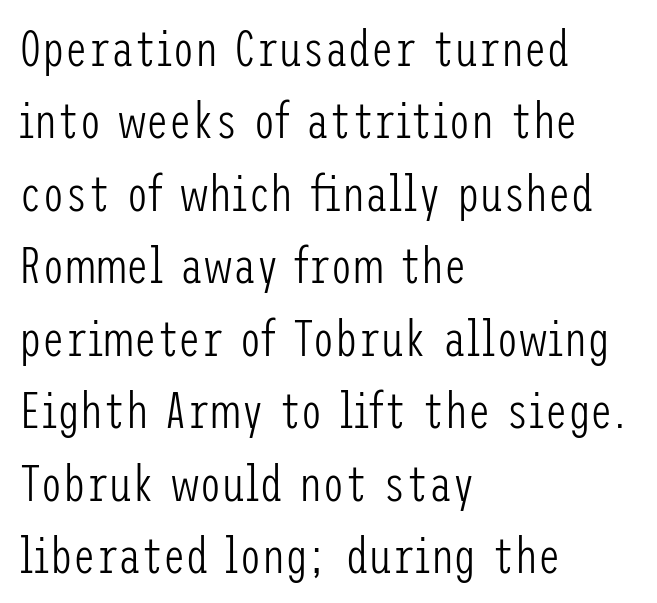
The image shows 51 px light, condensed sans-serif type, upright; set left-aligned, normal line spacing (1.42x), normal letter spacing, not underlined; low stroke contrast and a medium x-height.
